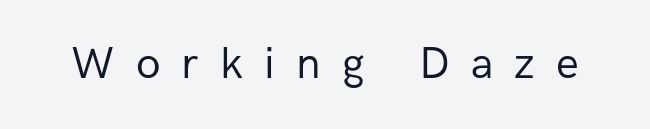
Q: Is the text bold? A: No.
Q: Is the text italic (slanted)? A: No, it is upright.
Q: Is the typeface a serif or a sans-serif typeface? A: Sans-serif.
Q: Is the text underlined? A: No.
Q: Is the spacing between letters normal or unusually wide? A: Unusually wide.
Q: Width (condensed, normal, or wide)? A: Normal.
Q: Stroke contrast? A: Low.
Q: x-height? A: Medium.
Q: Monospaced? A: No.
